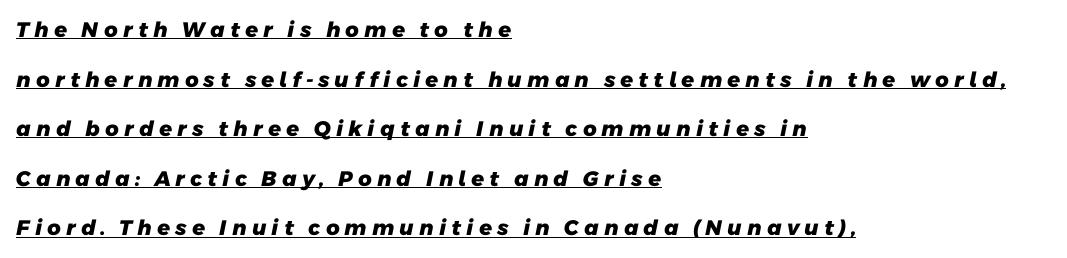
These characters rest on top of a visible drawn line. You could fit nearly another row in the gap between these rows. Caption: expanded tracking, letters set apart. Summary of weight: heavy, a full bold. This sample is left-justified, so line endings fall wherever the words run out.
